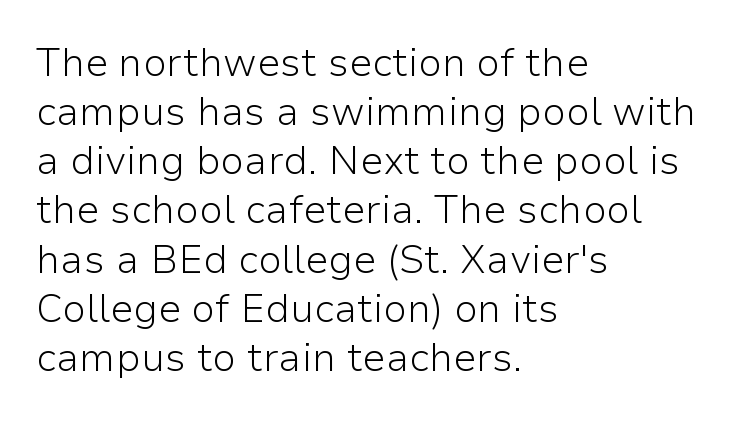
The image shows 39 px light sans-serif type, upright; set left-aligned, normal line spacing (1.26x), normal letter spacing, not underlined; low stroke contrast and a medium x-height.
